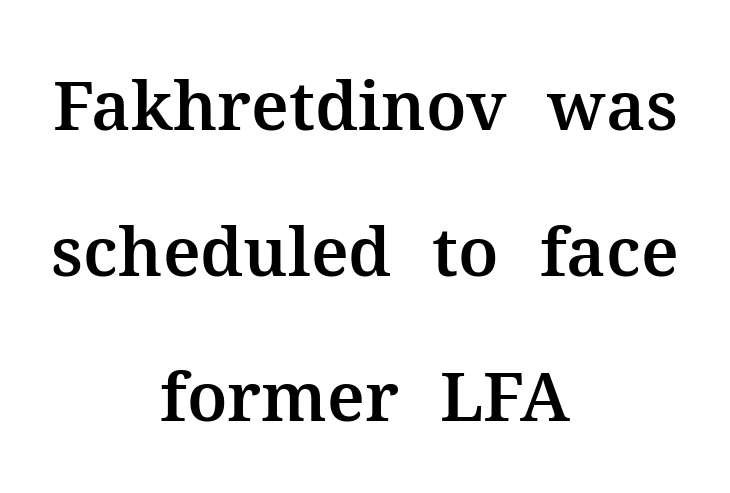
{"serif": "yes", "italic": "no", "width": "normal", "stroke_contrast": "medium", "x_height": "medium", "monospaced": "no", "underline": "no", "align": "center", "line_spacing": "loose", "line_spacing_ratio": 2.14, "letter_spacing": "normal", "letter_spacing_em": 0.0, "glyph_px": 68}
